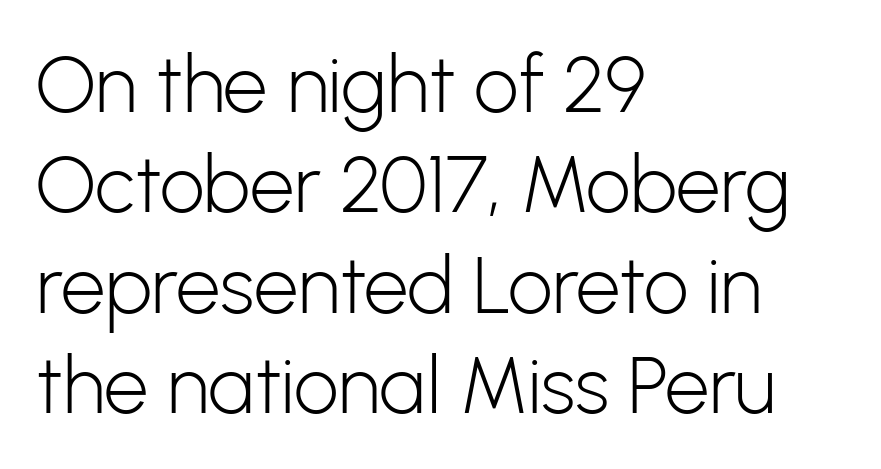
{"serif": "no", "italic": "no", "bold": "no", "weight": "light", "width": "normal", "stroke_contrast": "low", "x_height": "medium", "monospaced": "no", "underline": "no", "align": "left", "line_spacing": "normal", "line_spacing_ratio": 1.27, "letter_spacing": "normal", "letter_spacing_em": 0.0, "glyph_px": 79}
